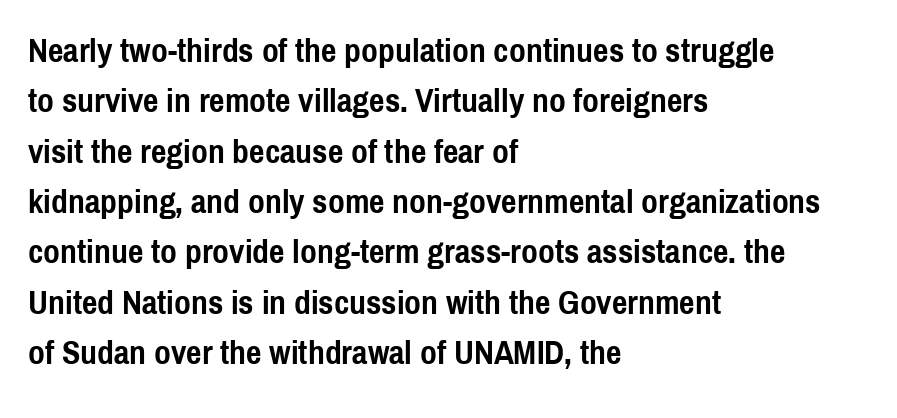
The image shows 34 px semibold, condensed sans-serif type, upright; set left-aligned, normal line spacing (1.48x), normal letter spacing, not underlined; a medium x-height.
